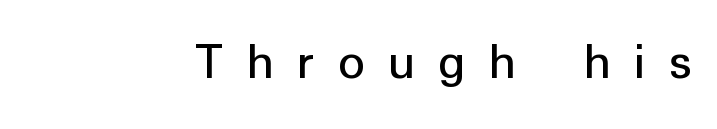
Right-aligned paragraph, ragged on the left. The gap between lines stays unmarked. Between one letter and the next there's a generous, obvious gap. You can tell it's not italic because the verticals are truly vertical. Serifs: no, the terminals of the letterforms are clean.
